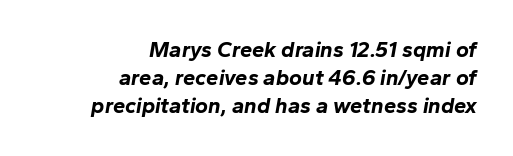
Q: Is the text bold? A: Yes.
Q: Is the text italic (slanted)? A: Yes, it leans right by about 10 degrees.
Q: Is the text underlined? A: No.
Q: How is the paragraph aligned? A: Right-aligned.
Q: Is the spacing between letters normal or unusually wide? A: Normal.
Q: Is the spacing between lines tight, normal or loose? A: Normal.
